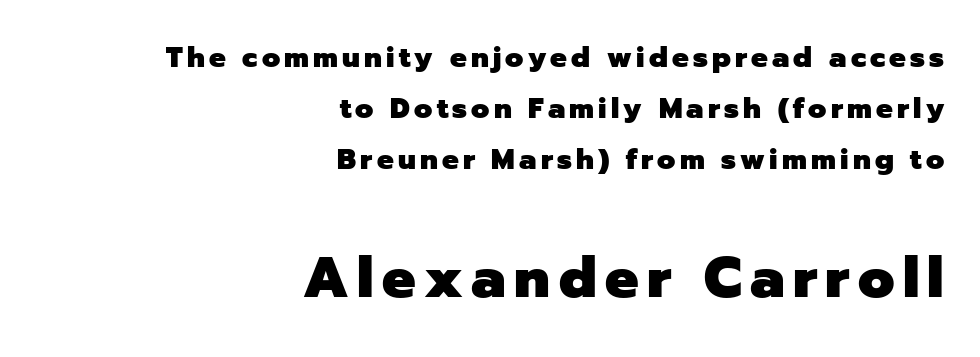
The image shows 56 px heavy sans-serif type, upright; set right-aligned, line spacing 1.83x, not underlined; the second (bottom) block is 2.0x larger; low stroke contrast and a medium x-height.
